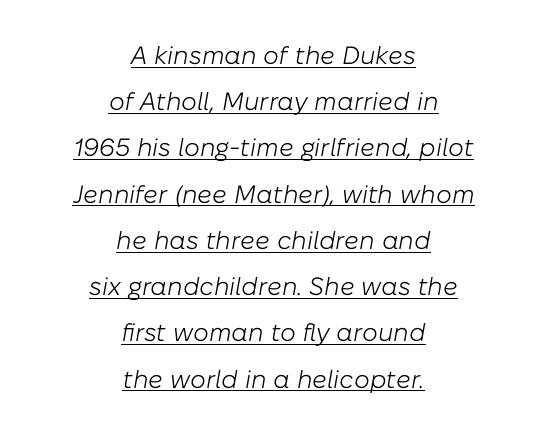
Q: Is the text bold? A: No.
Q: Is the text italic (slanted)? A: Yes, it leans right by about 10 degrees.
Q: Is the text underlined? A: Yes.
Q: How is the paragraph aligned? A: Centered.
Q: Is the spacing between letters normal or unusually wide? A: Normal.
